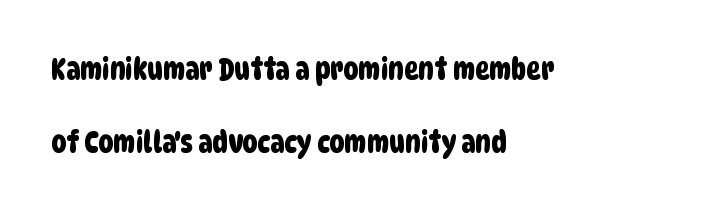
{"serif": "no", "width": "condensed", "stroke_contrast": "low", "x_height": "large", "monospaced": "no", "underline": "no", "align": "left", "line_spacing": "loose", "line_spacing_ratio": 2.44, "letter_spacing": "normal", "letter_spacing_em": 0.0, "glyph_px": 30}
